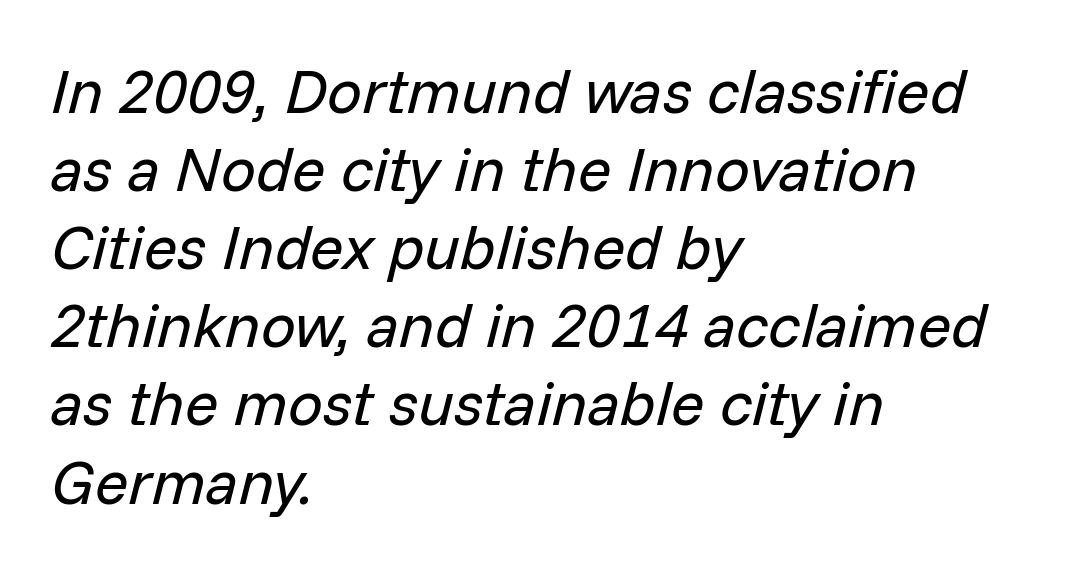
The image shows 62 px regular-weight type, italic (leaning right); set left-aligned, normal line spacing (1.26x), normal letter spacing, not underlined; low stroke contrast and a medium x-height.
